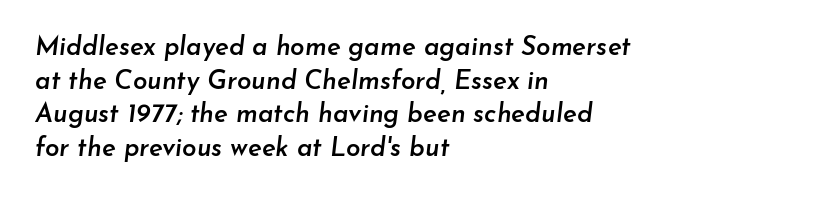
{"italic": "yes", "lean": "right", "slant_degrees": 7, "bold": "semi", "underline": "no", "align": "left", "line_spacing": "normal", "line_spacing_ratio": 1.29, "letter_spacing": "normal", "letter_spacing_em": 0.0, "glyph_px": 26}
